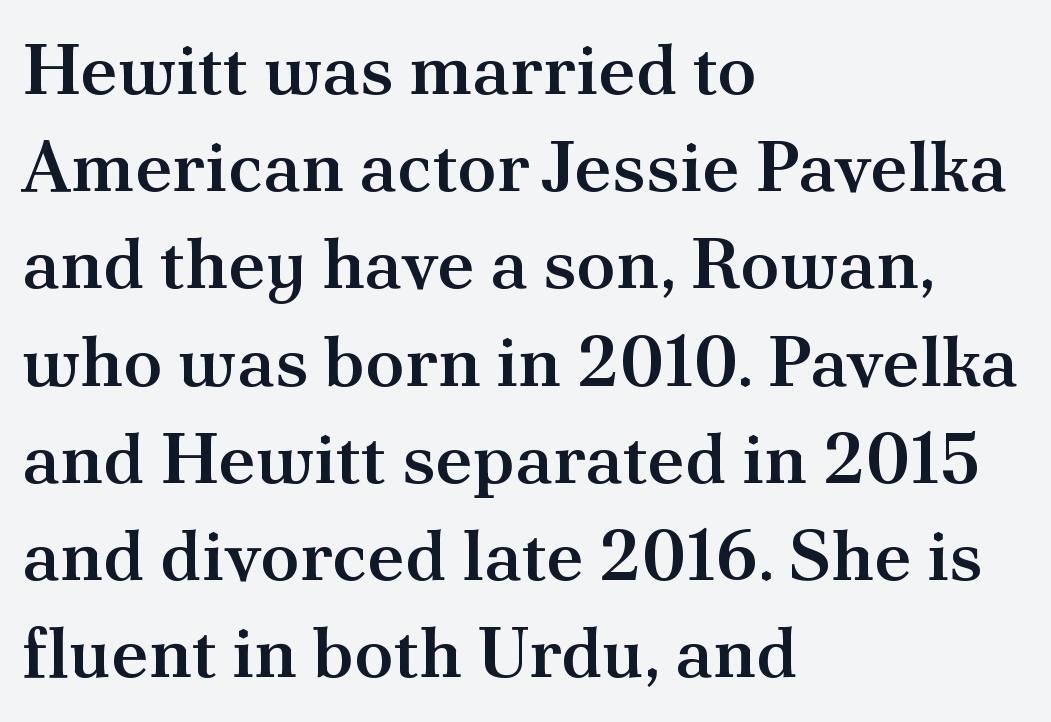
Check where the strokes stop: tiny serifs finish them off. This rendering uses left alignment, leaving the right contour irregular. Unmarked baselines from the first word to the last. Leading: standard. It's the straight-up-and-down kind of type. Note the varied advance widths — an 'i' is clearly narrower than an 'm'.
